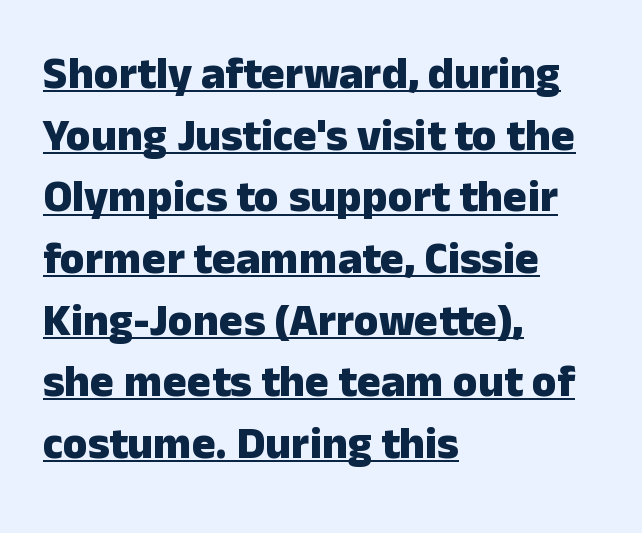
The image shows 45 px heavy sans-serif type, upright; set left-aligned, normal line spacing (1.37x), normal letter spacing, underlined; low stroke contrast and a medium x-height.
